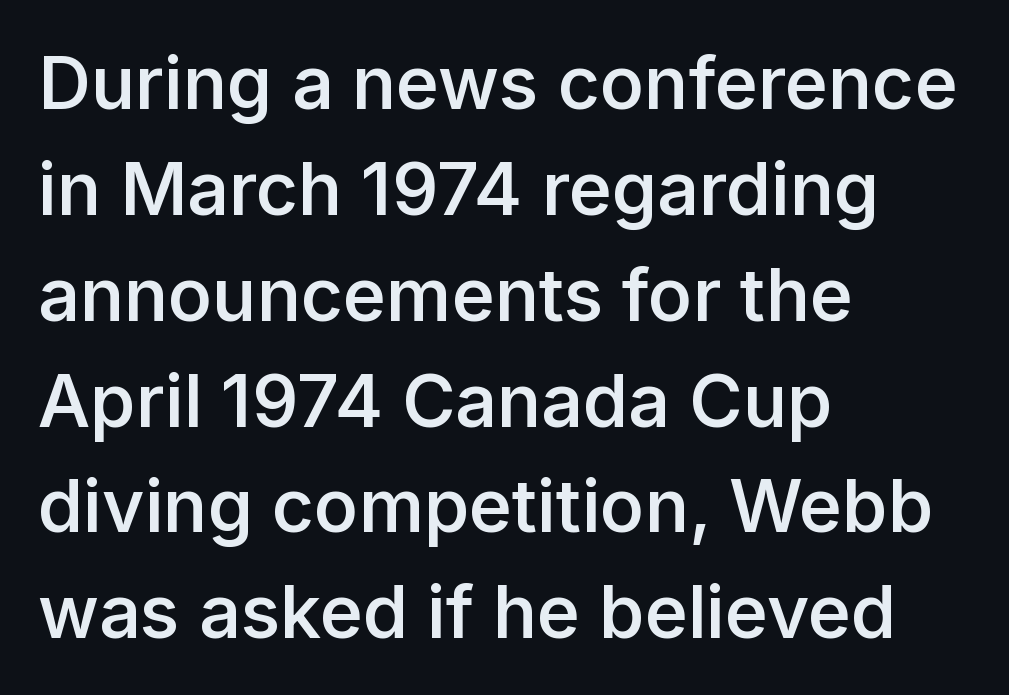
{"serif": "no", "italic": "no", "bold": "semi", "weight": "semibold", "width": "normal", "stroke_contrast": "low", "x_height": "medium", "monospaced": "no", "underline": "no", "align": "left", "line_spacing": "normal", "line_spacing_ratio": 1.45, "letter_spacing": "normal", "letter_spacing_em": 0.0, "glyph_px": 73}
